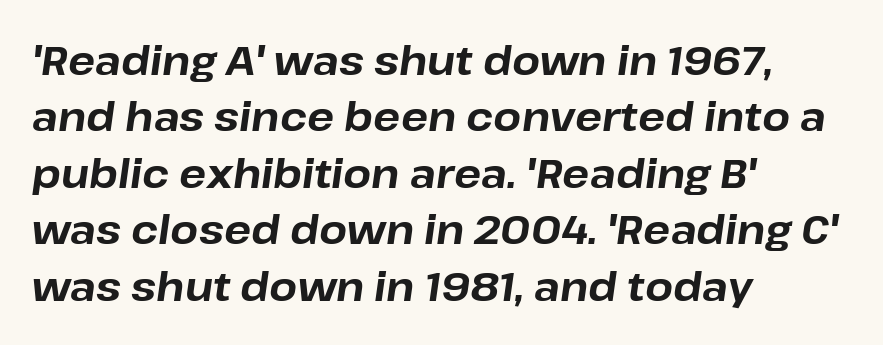
Q: Is the text bold? A: Yes.
Q: Is the text italic (slanted)? A: Yes, it leans right by about 8 degrees.
Q: Is the text underlined? A: No.
Q: How is the paragraph aligned? A: Left-aligned.
Q: Is the spacing between letters normal or unusually wide? A: Normal.
Q: Is the spacing between lines tight, normal or loose? A: Normal.
Q: Width (condensed, normal, or wide)? A: Normal.
Q: Stroke contrast? A: Low.
Q: x-height? A: Medium.
Q: Monospaced? A: No.
